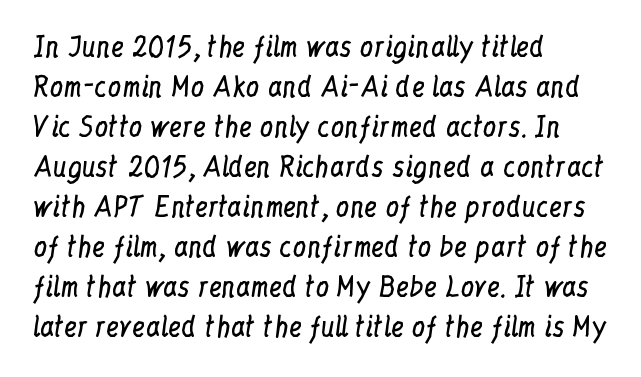
{"bold": "no", "underline": "no", "align": "left", "line_spacing": "normal", "line_spacing_ratio": 1.48, "letter_spacing": "normal", "letter_spacing_em": 0.0, "glyph_px": 27}
